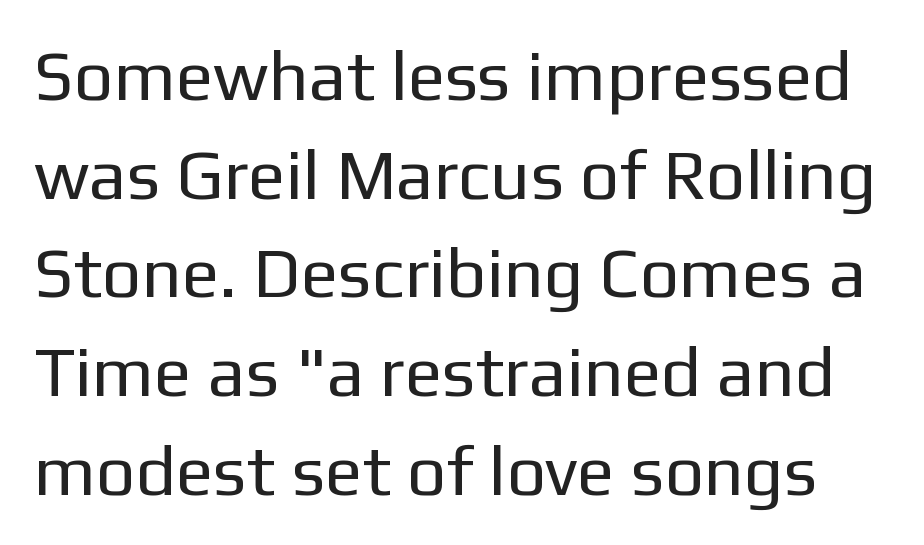
The image shows 70 px regular-weight sans-serif type, upright; set normal line spacing (1.41x), normal letter spacing, not underlined; low stroke contrast and a medium x-height.
